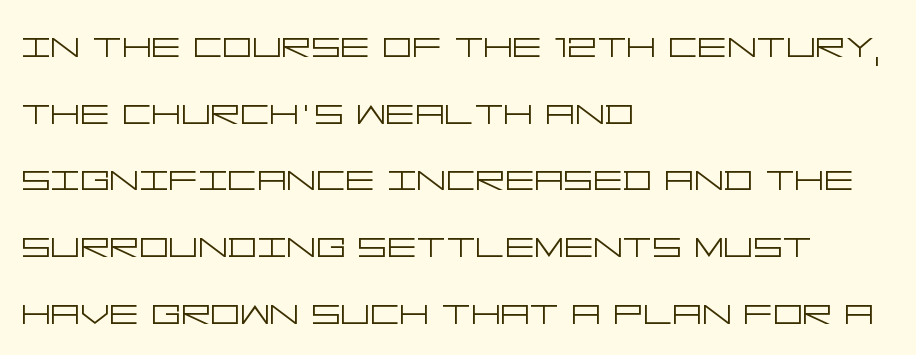
{"serif": "no", "italic": "no", "bold": "no", "weight": "light", "width": "wide", "stroke_contrast": "low", "x_height": "large", "underline": "no", "align": "left", "line_spacing": "normal", "line_spacing_ratio": 1.45, "letter_spacing": "normal", "letter_spacing_em": 0.0, "glyph_px": 46}
